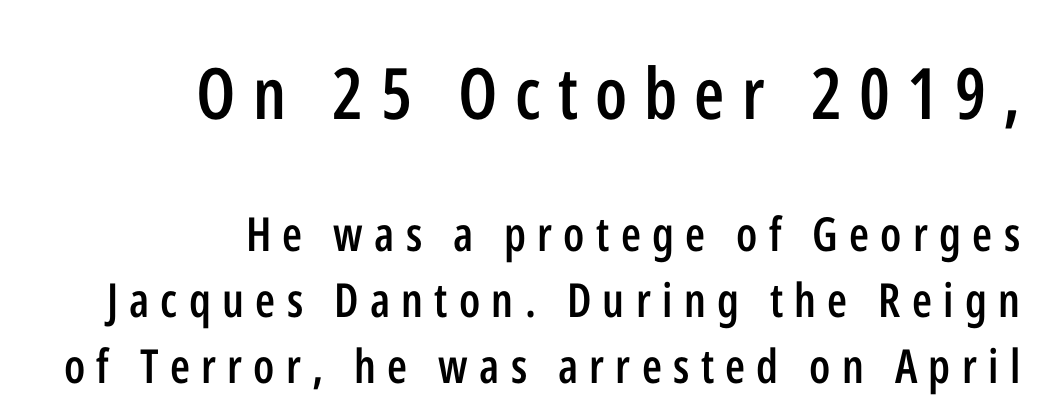
The image shows 71 px semibold, condensed sans-serif type, upright; set right-aligned, normal line spacing (1.41x), unusually wide letter spacing (+0.24 em), not underlined; the first (top) block is 1.51x larger; low stroke contrast and a medium x-height.
